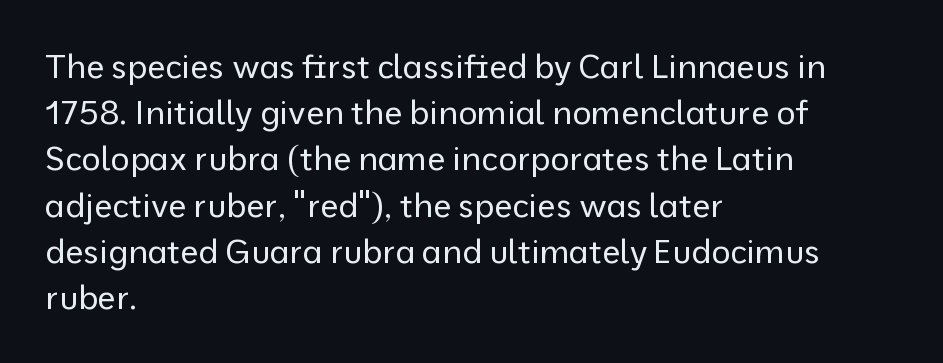
Where is the straight margin? On the left. A typesetter would call this zero additional tracking. How would I describe the line gaps? Plain and ordinary. Vertical strokes here are truly vertical. Stem width sits at or under what a default text font uses. A typesetter would call this proportional, since set widths differ per character.
